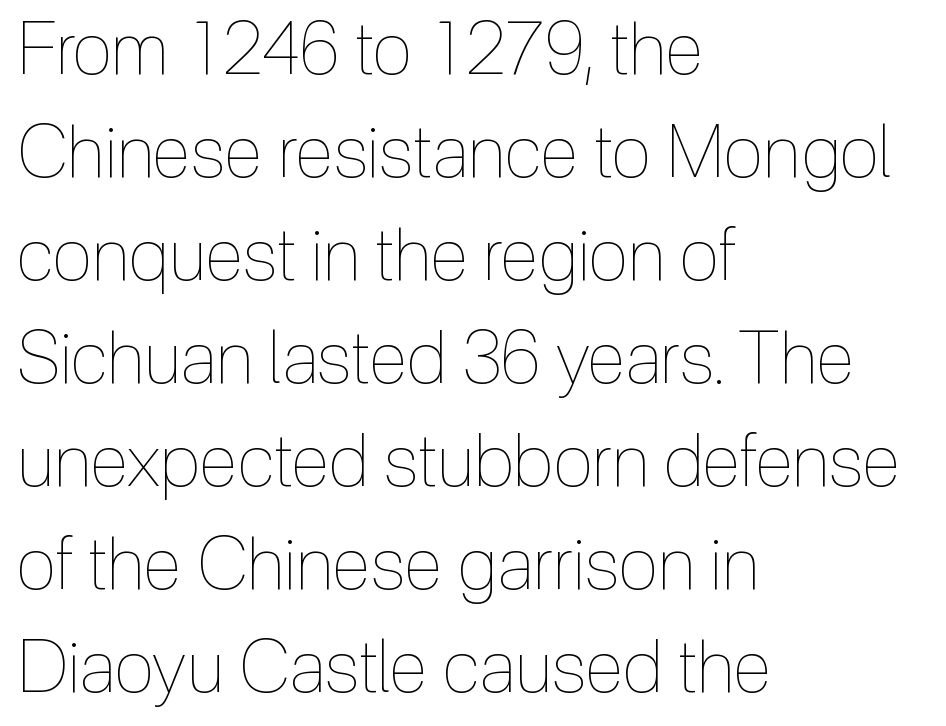
Q: Is the text bold? A: No.
Q: Is the text italic (slanted)? A: No, it is upright.
Q: Is the text underlined? A: No.
Q: How is the paragraph aligned? A: Left-aligned.
Q: Is the spacing between letters normal or unusually wide? A: Normal.
Q: Is the spacing between lines tight, normal or loose? A: Normal.
Q: Width (condensed, normal, or wide)? A: Condensed.
Q: x-height? A: Medium.
Q: Monospaced? A: No.
